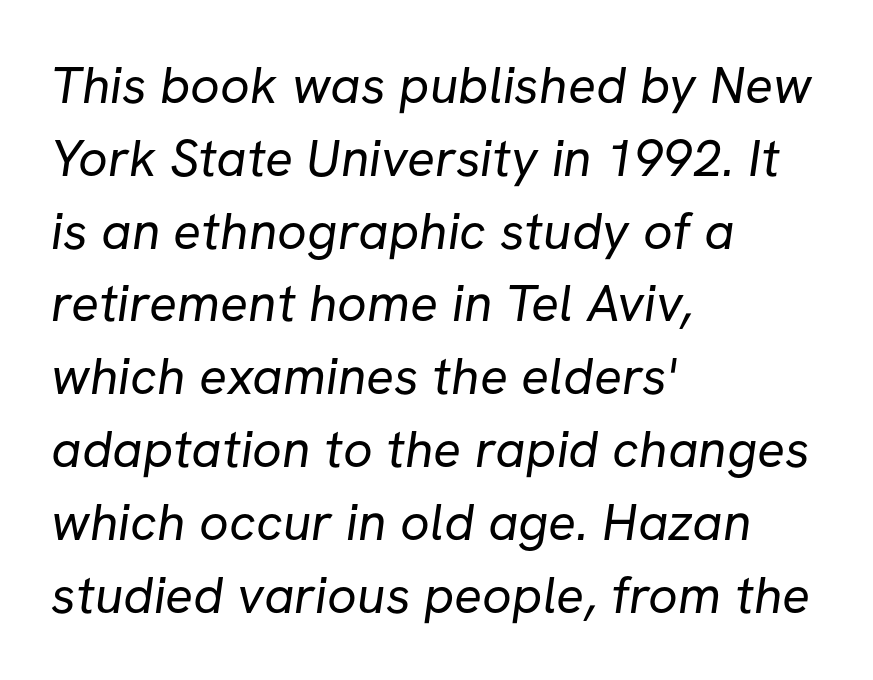
The image shows 52 px regular-weight sans-serif type; set left-aligned, normal line spacing (1.4x), normal letter spacing, not underlined; low stroke contrast and a medium x-height.
